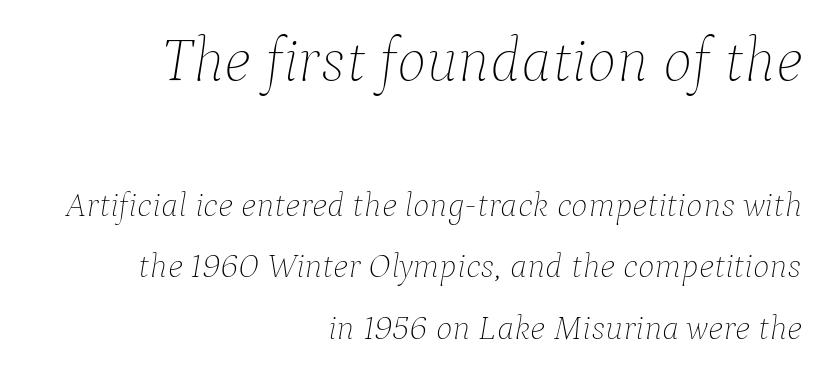
Bare-footed words on every line. There's an unmistakable incline to the writing here. The letters sit at their default tracking, neither squeezed nor spread. Character widths vary here, with narrow letters taking less room than wide ones.
